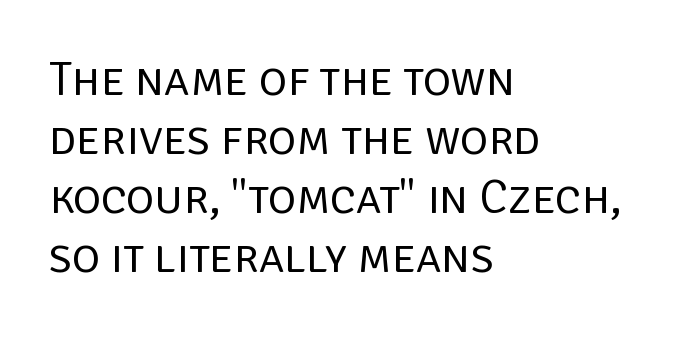
Every row of glyphs begins at an identical x-position on the left. The characters are drawn with everyday or finer stroke widths. You could not count columns in this text — the font is proportionally spaced. It's the straight-up-and-down kind of type. Letter spacing: default. Serifs: no, the terminals of the letterforms are clean.
